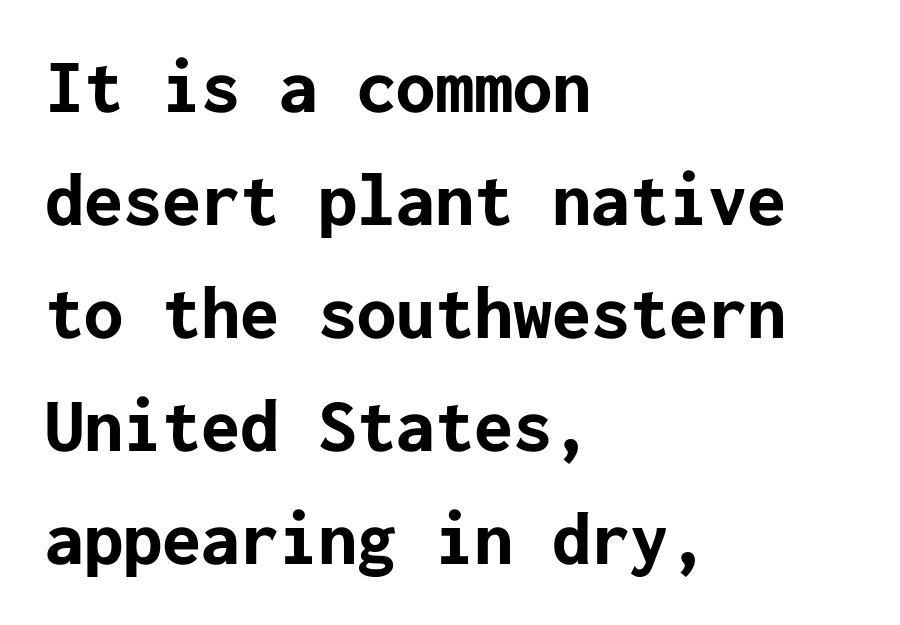
The image shows 78 px bold sans-serif type, upright; set left-aligned, normal line spacing (1.45x), normal letter spacing, not underlined; low stroke contrast and a medium x-height.
